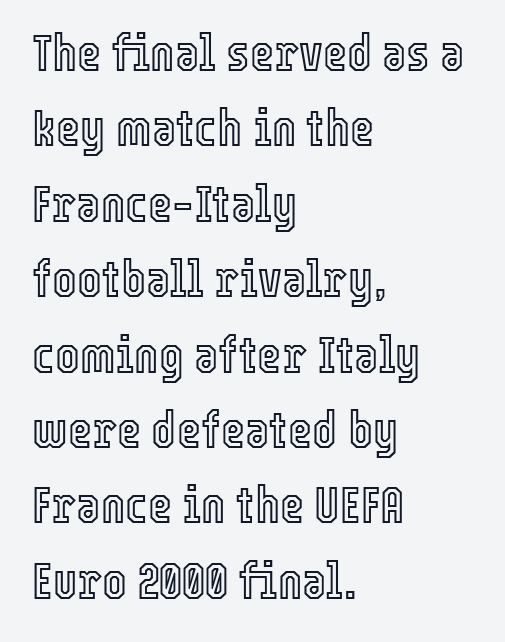
The image shows 52 px condensed type, upright; set left-aligned, normal line spacing (1.45x), normal letter spacing, not underlined; a medium x-height.
